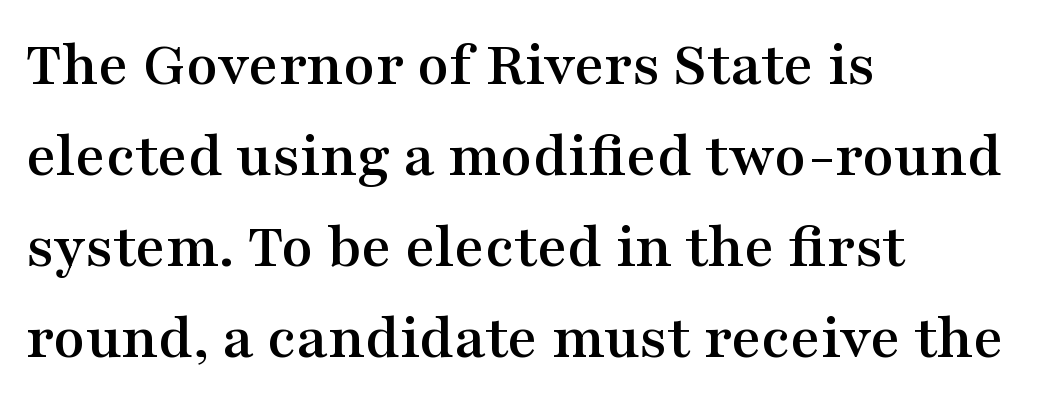
This is the regular roman posture of the typeface. Summary of vertical rhythm: regular, with standard interline spacing. The space directly below the letters is spotless. Proportional: the letters do not fall into vertical columns. Look at the tracking — it's just the regular setting, nothing added. Each line starts at the same left margin while the right side varies.
